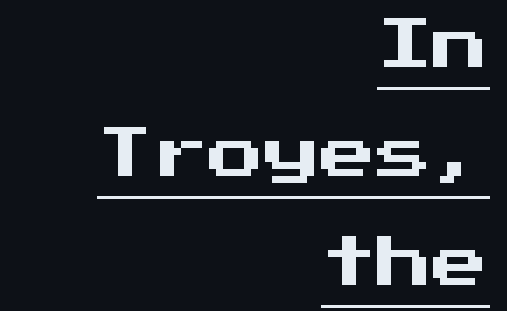
Q: Is the text italic (slanted)? A: No, it is upright.
Q: Is the typeface a serif or a sans-serif typeface? A: Sans-serif.
Q: Is the text underlined? A: Yes.
Q: How is the paragraph aligned? A: Right-aligned.
Q: Is the spacing between letters normal or unusually wide? A: Normal.
Q: Is the spacing between lines tight, normal or loose? A: Loose.
Q: Width (condensed, normal, or wide)? A: Normal.
Q: Stroke contrast? A: Medium.
Q: x-height? A: Medium.
